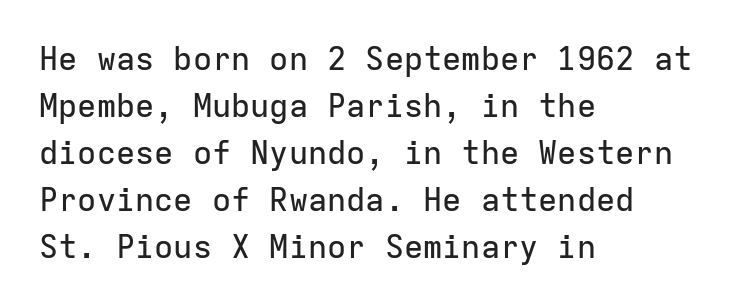
Q: Is the text italic (slanted)? A: No, it is upright.
Q: Is the typeface a serif or a sans-serif typeface? A: Sans-serif.
Q: Is the text underlined? A: No.
Q: How is the paragraph aligned? A: Left-aligned.
Q: Is the spacing between letters normal or unusually wide? A: Normal.
Q: Is the spacing between lines tight, normal or loose? A: Normal.
Q: Width (condensed, normal, or wide)? A: Normal.
Q: Stroke contrast? A: Low.
Q: x-height? A: Medium.
Q: Monospaced? A: Yes.
